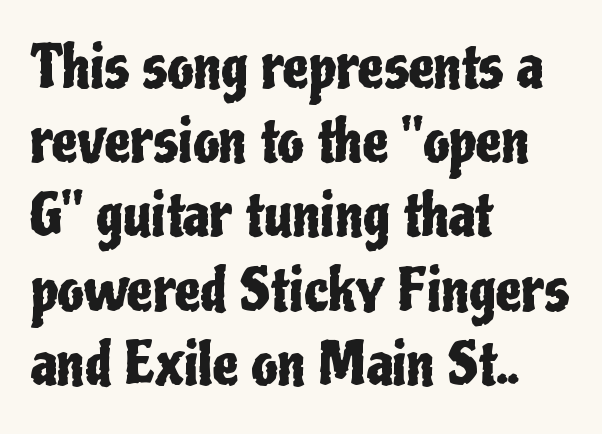
The image shows 58 px condensed sans-serif type, upright; set left-aligned, normal line spacing (1.28x), normal letter spacing, not underlined; low stroke contrast and a medium x-height.
